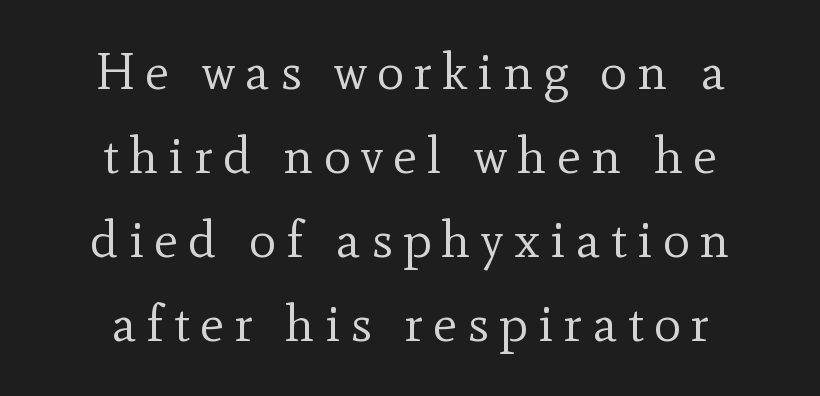
The image shows 51 px regular-weight serif type, upright; set centered, normal line spacing (1.65x), unusually wide letter spacing (+0.2 em), not underlined; a small x-height.
